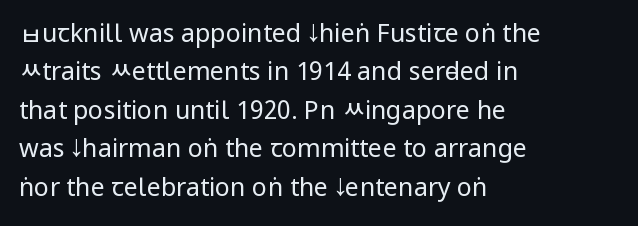
The image shows 25 px text type, upright; set left-aligned, normal line spacing (1.54x), normal letter spacing, not underlined.
